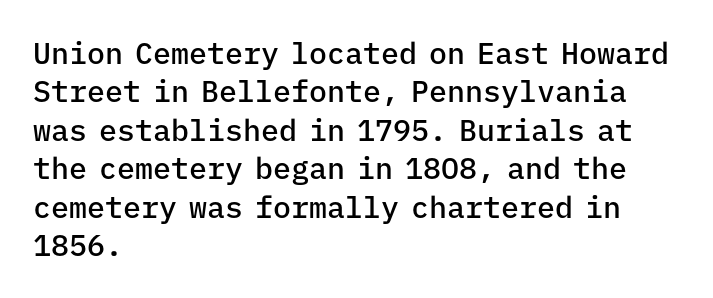
The specimen reads as upright at a glance. What weight is shown? A semibold, between regular and bold. Nothing unusual about the tracking: characters are spaced as the font intends. Stroke terminals: plain, sans-serif.
